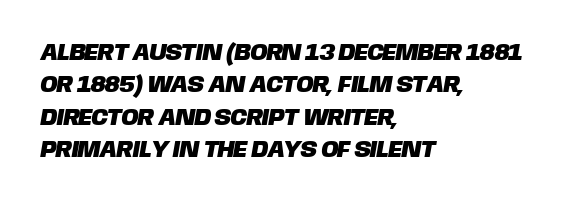
The image shows 23 px text type; set left-aligned, normal line spacing (1.41x), normal letter spacing, not underlined.
